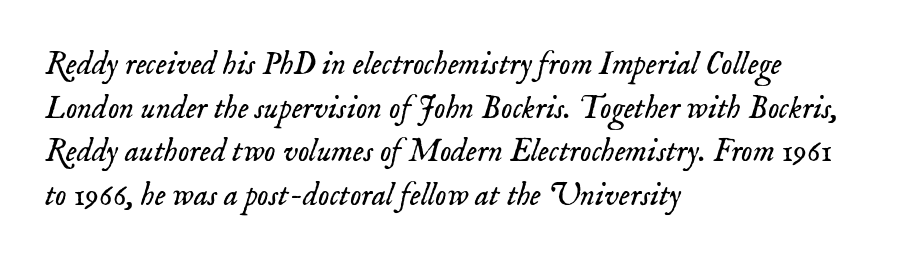
Italic? Definitely — the glyphs are oblique. Weight class: somewhere from thin through regular. Clear beneath every line of the passage. Evenly set lines give the paragraph a standard silhouette. Teacher's note: observe the even left margin — that is flush-left alignment. This rendering leaves character spacing at its baseline value.
